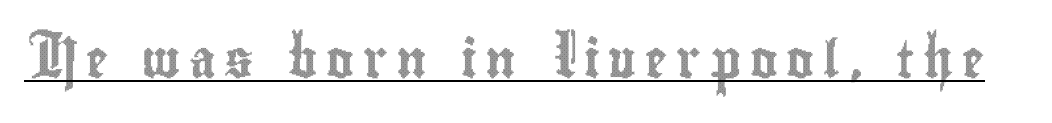
The image shows 37 px condensed type, upright; set unusually wide letter spacing (+0.24 em), underlined; a small x-height.
